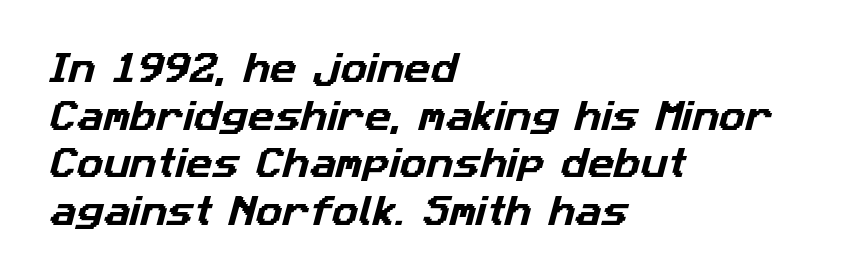
{"serif": "no", "width": "normal", "stroke_contrast": "low", "x_height": "medium", "monospaced": "no", "underline": "no", "align": "left", "line_spacing": "normal", "line_spacing_ratio": 1.44, "letter_spacing": "normal", "letter_spacing_em": 0.0, "glyph_px": 33}
